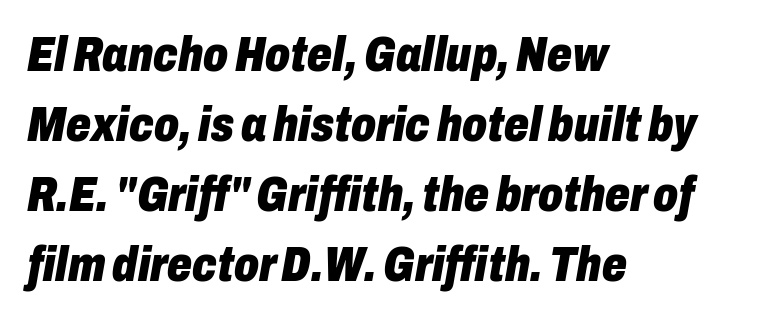
{"italic": "yes", "lean": "right", "slant_degrees": 10, "bold": "yes", "weight": "heavy", "width": "condensed", "stroke_contrast": "low", "x_height": "medium", "monospaced": "no", "underline": "no", "align": "left", "line_spacing": "normal", "line_spacing_ratio": 1.43, "letter_spacing": "normal", "letter_spacing_em": 0.0, "glyph_px": 49}
